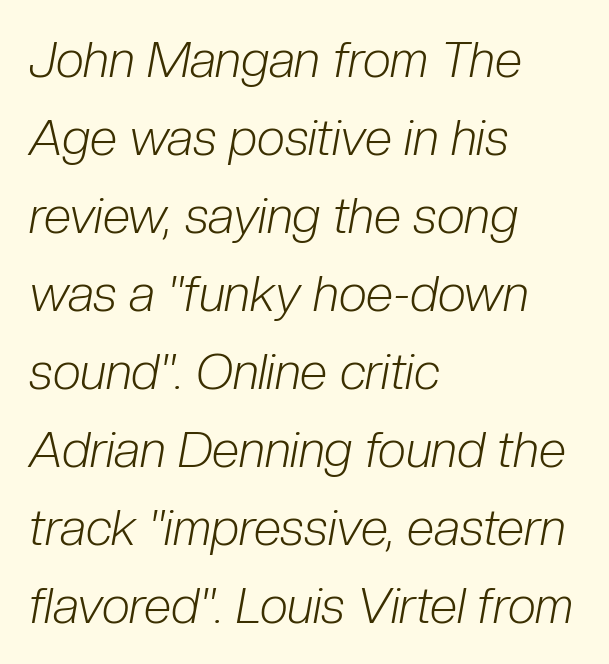
The letters are slanted; this is an italic face. Plain, unruled lines of type. Leftover space on each line is placed entirely after the last word. Stems and bowls with no extra thickness — not bold. A typesetter would call this leading conventional body-copy spacing.
